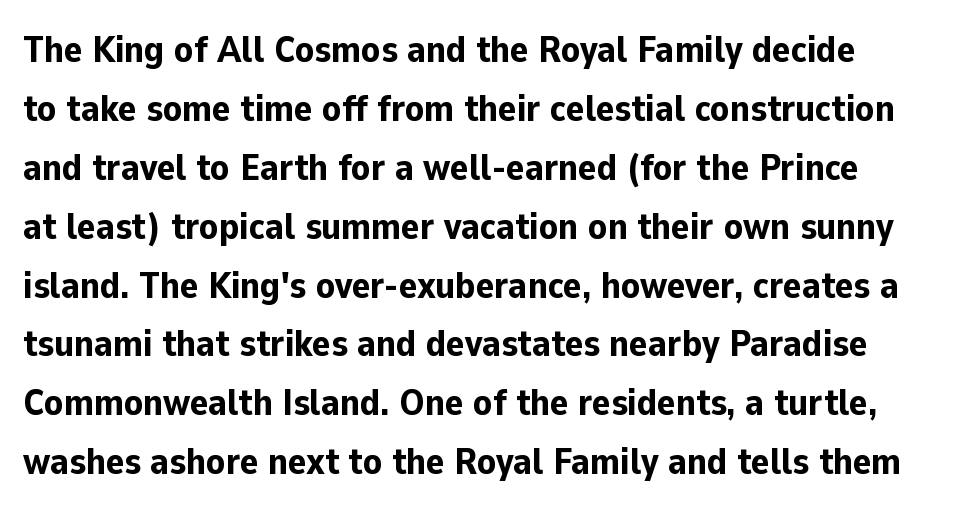
Q: Is the text bold? A: Yes.
Q: Is the text italic (slanted)? A: No, it is upright.
Q: Is the typeface a serif or a sans-serif typeface? A: Sans-serif.
Q: Is the text underlined? A: No.
Q: Is the spacing between letters normal or unusually wide? A: Normal.
Q: Is the spacing between lines tight, normal or loose? A: Normal.
Q: Width (condensed, normal, or wide)? A: Normal.
Q: Stroke contrast? A: Low.
Q: x-height? A: Medium.
Q: Monospaced? A: No.
